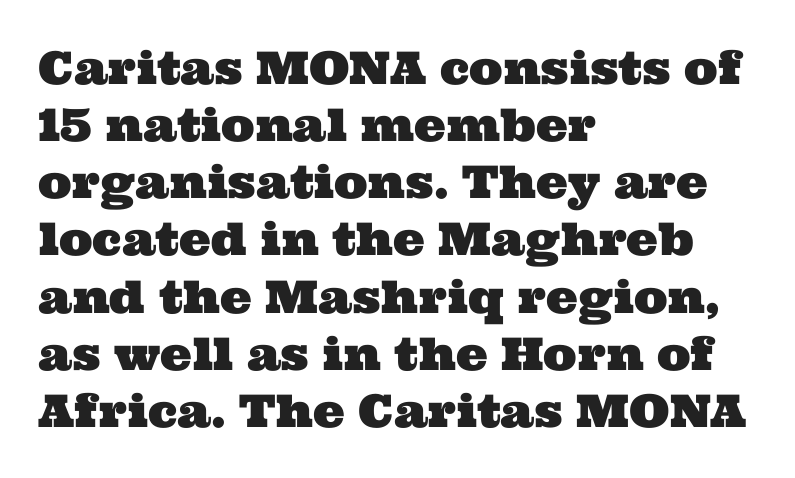
The image shows 45 px wide serif type; set left-aligned, normal line spacing (1.27x), normal letter spacing, not underlined; medium stroke contrast and a medium x-height.
